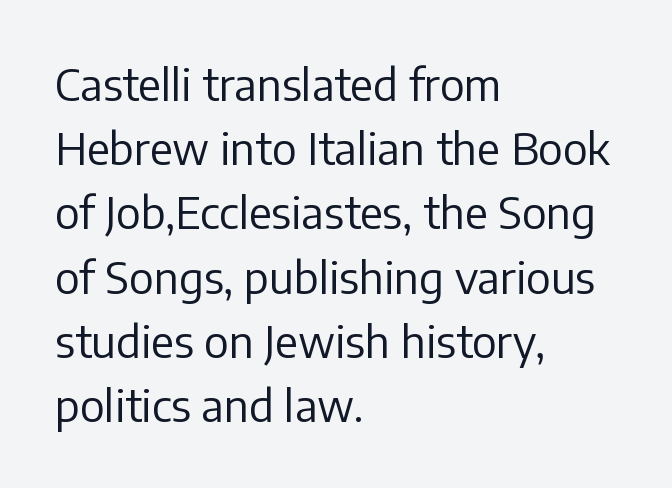
Is the type heavy? It reads as light-to-regular instead. Clear beneath every line of the passage. Caption: standard tracking, unaltered. The letters stand upright; this is a roman face.
